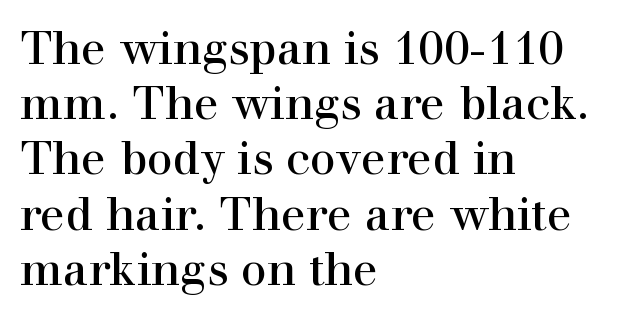
Q: Is the text bold? A: No.
Q: Is the text italic (slanted)? A: No, it is upright.
Q: Is the typeface a serif or a sans-serif typeface? A: Serif.
Q: Is the text underlined? A: No.
Q: How is the paragraph aligned? A: Left-aligned.
Q: Is the spacing between letters normal or unusually wide? A: Normal.
Q: Width (condensed, normal, or wide)? A: Normal.
Q: Stroke contrast? A: High.
Q: x-height? A: Medium.
Q: Monospaced? A: No.
